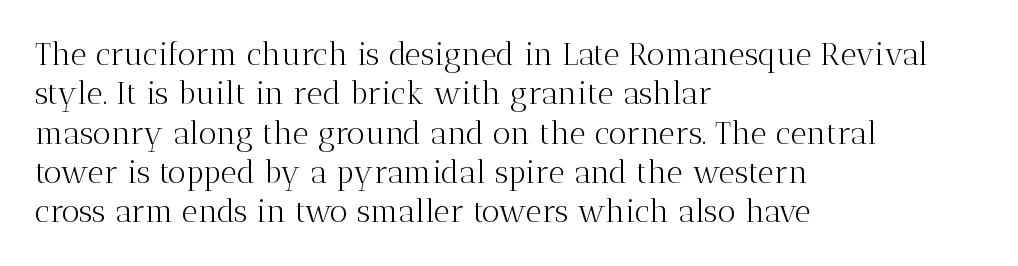
Glyph-to-glyph distance matches everyday printed text. Proportional: the letters do not fall into vertical columns. Does the lettering tilt? It doesn't — this is upright. The font family rendered here belongs to the serif group. The ragged edge is on the right, which tells us the setting is flush left. The area under the type is left untouched.
